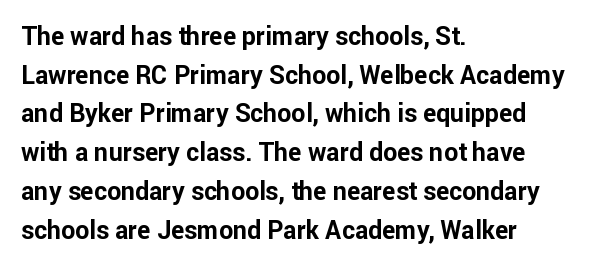
Lines of text with bare space underneath. Default kerning and tracking; the words read as compact shapes. Typeset ragged right — the left edge is the straight one. Regarding leading, the lines here are spaced in the standard way. Every stem runs plumb, perpendicular to the baseline.
